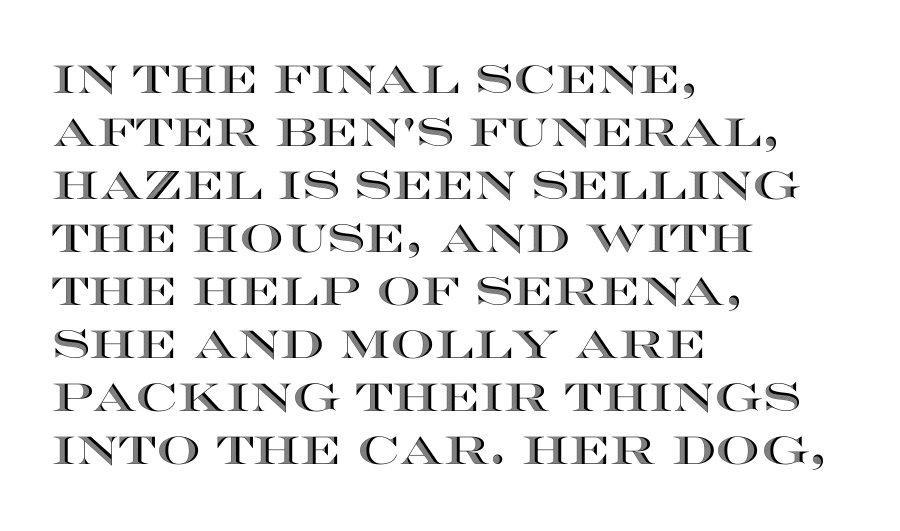
Decoration check: the copy has no underline. Does the copy run flush right? No — it runs flush left. If you drew a line through each stem, it would be perfectly vertical. The tracking reads as untouched default to a designer's eye. Quick note: interline space is typical. You could not count columns in this text — the font is proportionally spaced.
